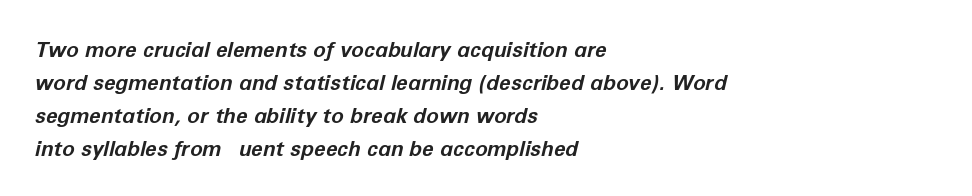
{"italic": "yes", "lean": "right", "slant_degrees": 12, "bold": "yes", "underline": "no", "align": "left", "line_spacing": "normal", "line_spacing_ratio": 1.57, "letter_spacing": "normal", "letter_spacing_em": 0.0, "glyph_px": 21}
